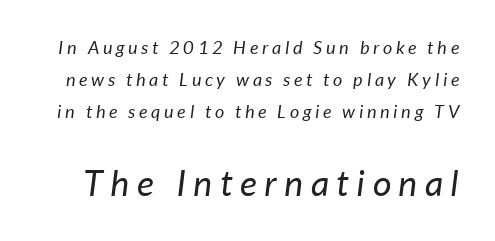
Q: Is the text bold? A: No.
Q: Is the text italic (slanted)? A: Yes, it leans right by about 7 degrees.
Q: Is the text underlined? A: No.
Q: Is the spacing between letters normal or unusually wide? A: Unusually wide.
Q: Which block of text is set in a larger size, the first (top) or the second (bottom)? A: The second (bottom) one.
Q: Width (condensed, normal, or wide)? A: Normal.
Q: Stroke contrast? A: Low.
Q: x-height? A: Medium.
Q: Monospaced? A: No.
